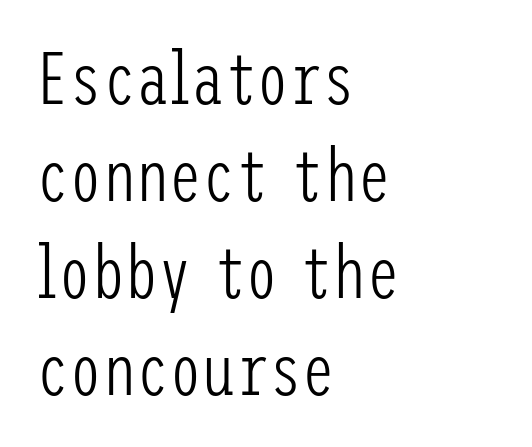
The font family rendered here belongs to the sans-serif group. Horizontally, the lines are justified to the leading edge only. When letters stand straight like this, we call the style roman or upright. The weight tops out at a normal text grade. Each row of text sits above clean, open space.
